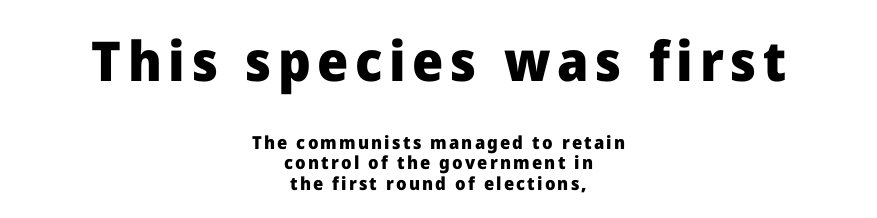
{"serif": "no", "italic": "no", "bold": "yes", "weight": "heavy", "width": "normal", "stroke_contrast": "low", "x_height": "medium", "monospaced": "no", "underline": "no", "align": "center", "line_spacing": "tight", "line_spacing_ratio": 1.14, "larger_block": "first", "size_ratio": 3.06, "glyph_px": 55}
